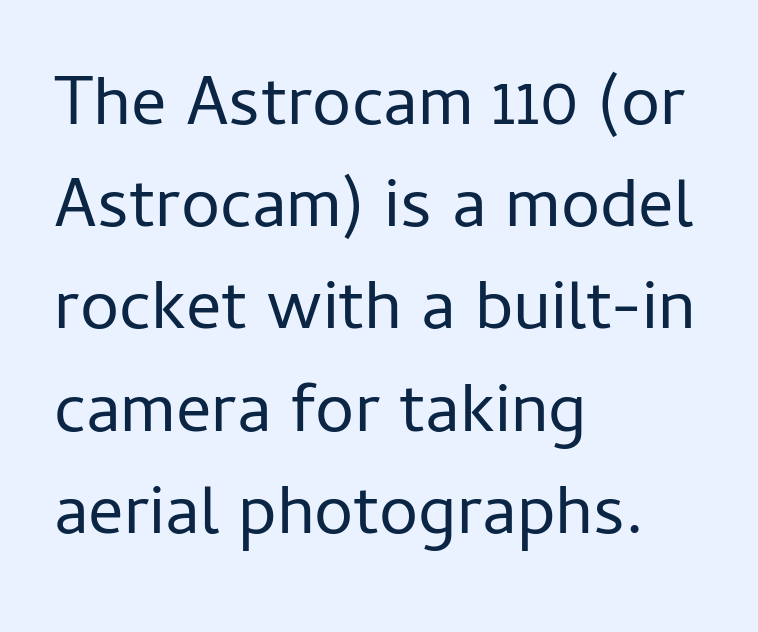
The image shows 70 px regular-weight sans-serif type, upright; set left-aligned, normal line spacing (1.46x), normal letter spacing, not underlined; low stroke contrast and a medium x-height.
